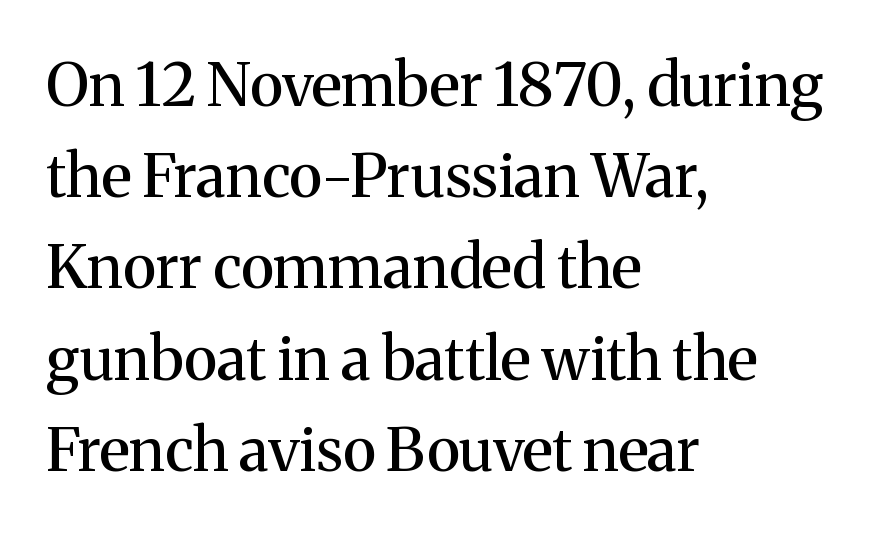
The image shows 60 px serif type, upright; set left-aligned, normal line spacing (1.52x), normal letter spacing, not underlined; medium stroke contrast and a medium x-height.
